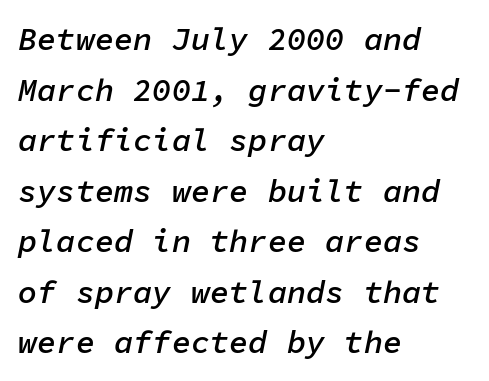
The image shows 32 px semibold type, italic (leaning right), monospaced; set left-aligned, normal line spacing (1.58x), normal letter spacing, not underlined; low stroke contrast and a medium x-height.
